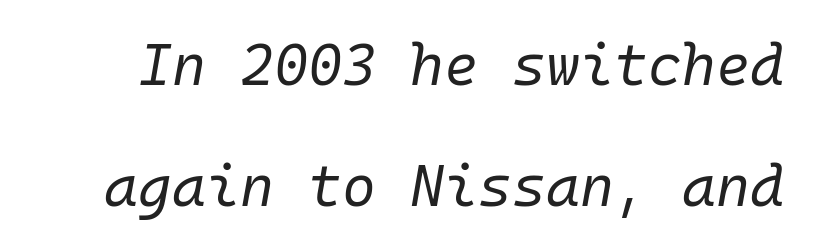
{"italic": "yes", "lean": "right", "slant_degrees": 10, "bold": "no", "weight": "regular", "width": "normal", "stroke_contrast": "low", "x_height": "medium", "monospaced": "yes", "underline": "no", "line_spacing": "loose", "line_spacing_ratio": 2.08, "letter_spacing": "normal", "letter_spacing_em": 0.0, "glyph_px": 58}
